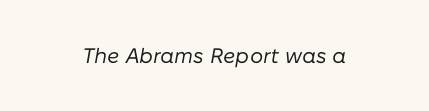
The image shows 21 px text type, italic (leaning right); set normal letter spacing, not underlined.
